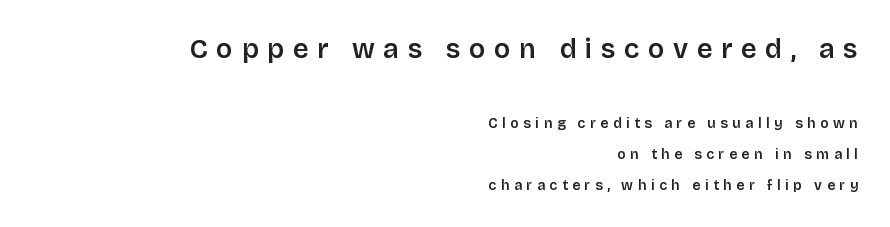
The image shows 27 px text type, upright; set right-aligned, loose line spacing (2.23x), unusually wide letter spacing (+0.32 em), not underlined; the first (top) block is 1.93x larger.
